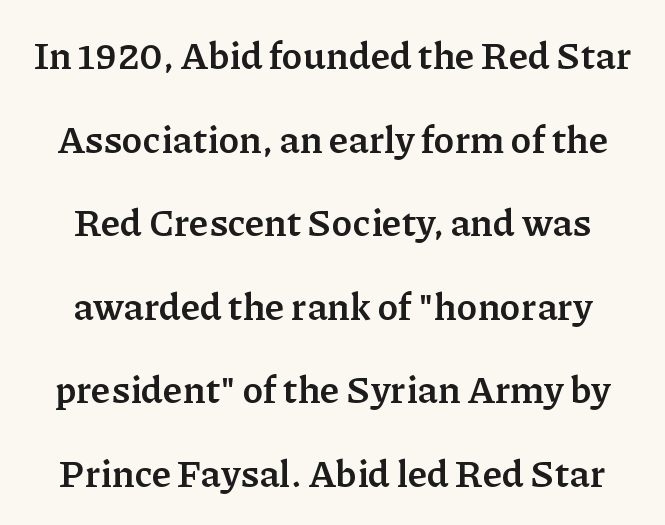
The image shows 38 px semibold serif type, upright; set centered, loose line spacing (2.2x), normal letter spacing, not underlined; low stroke contrast and a medium x-height.
